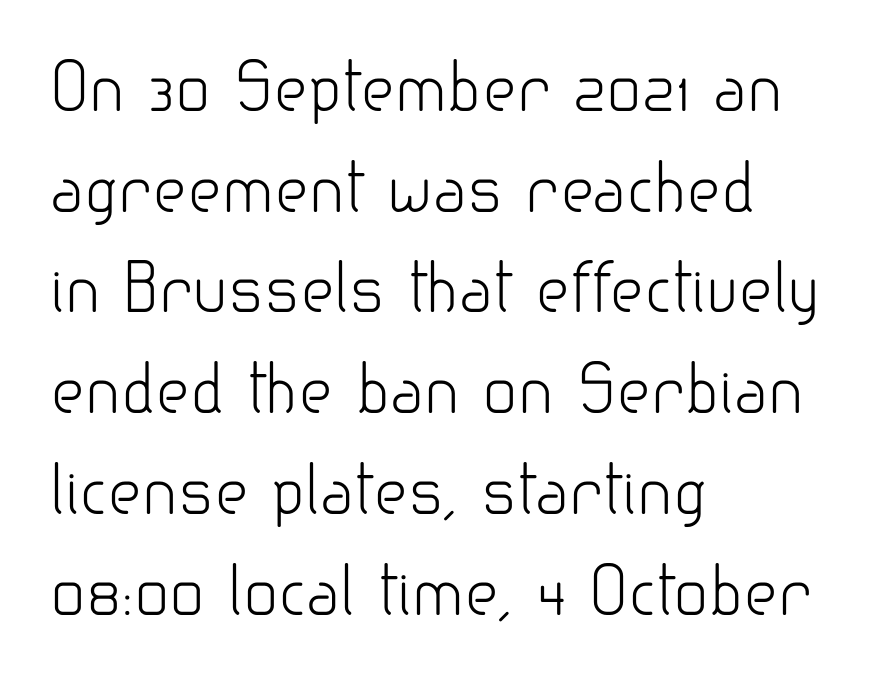
The image shows 65 px light sans-serif type, upright; set left-aligned, normal line spacing (1.55x), normal letter spacing, not underlined; low stroke contrast and a small x-height.
